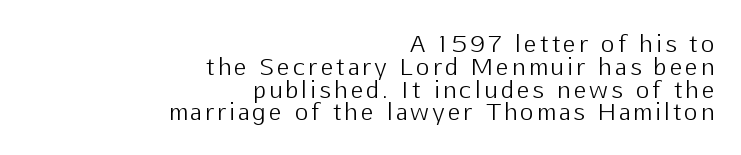
The area under the type is left untouched. The typography opts for an upright posture over an oblique one. Heft: none added — not bold. Reading down the block, your eye finds every line finishing at a fixed right position. Horizontal bands of white between lines are thin slivers.
